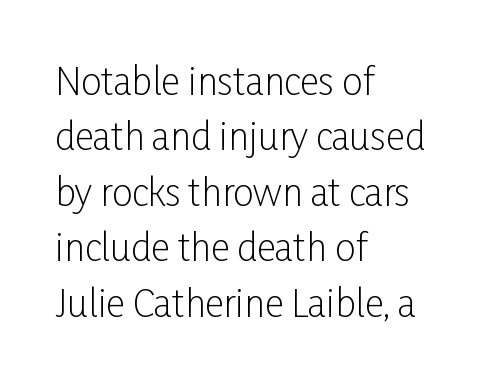
The image shows 37 px light, condensed sans-serif type, upright; set left-aligned, normal line spacing (1.5x), normal letter spacing, not underlined; low stroke contrast and a medium x-height.
